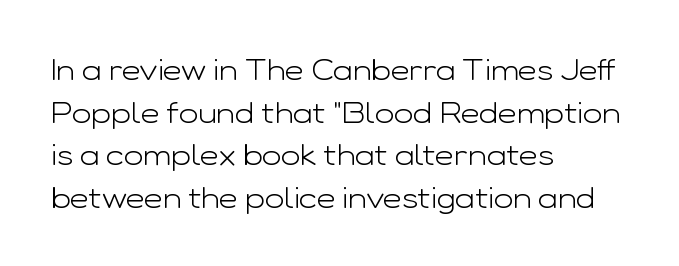
The type is set solid horizontally, with unmodified tracking. Glance below the letters and you will spot only blank space. The face used here is proportionally spaced, like ordinary book or web type. Posture: straight, roman, zero tilt. You can tell from the bare stems that sans-serif type was used.
